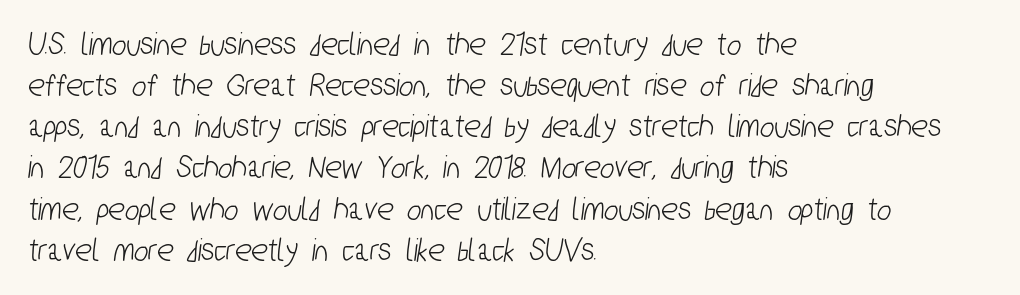
Q: Is the typeface a serif or a sans-serif typeface? A: Sans-serif.
Q: Is the text underlined? A: No.
Q: How is the paragraph aligned? A: Left-aligned.
Q: Is the spacing between letters normal or unusually wide? A: Normal.
Q: Width (condensed, normal, or wide)? A: Condensed.
Q: Stroke contrast? A: Low.
Q: x-height? A: Medium.
Q: Monospaced? A: No.
